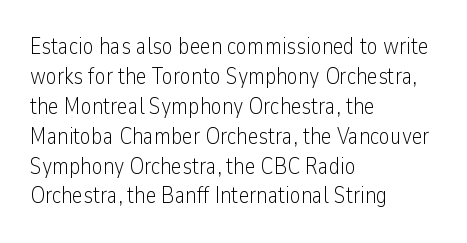
The image shows 23 px text type, upright; set left-aligned, normal line spacing (1.3x), normal letter spacing, not underlined.
